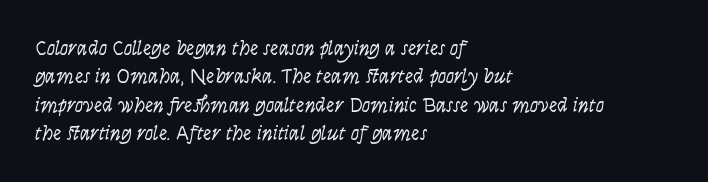
{"italic": "yes", "lean": "right", "slant_degrees": 9, "bold": "no", "underline": "no", "align": "left", "line_spacing": "normal", "line_spacing_ratio": 1.35, "letter_spacing": "normal", "letter_spacing_em": 0.0, "glyph_px": 21}
